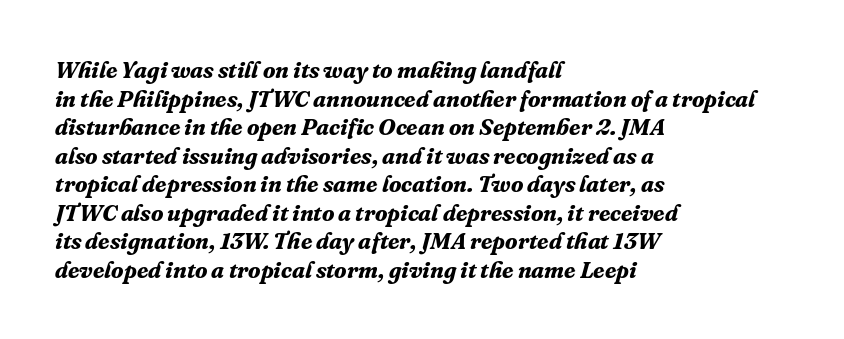
There is no visible air inserted between adjacent glyphs. Alignment: flush left. The sample has been set heavy, in full bold. Slant detected: the letters are inclined. Letters rest on an invisible, unmarked baseline.
